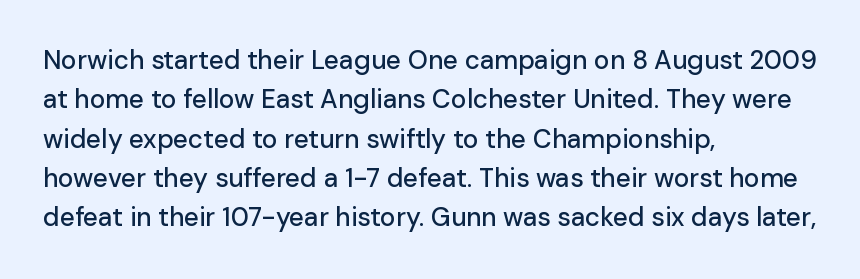
The image shows 26 px text type, upright; set left-aligned, normal line spacing (1.51x), normal letter spacing, not underlined.
